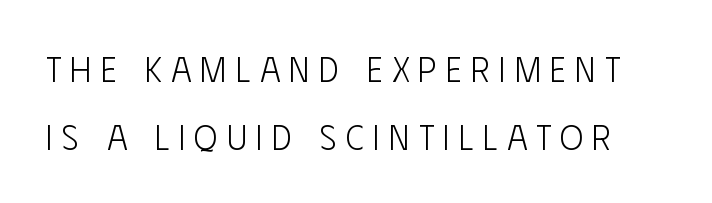
{"serif": "no", "italic": "no", "bold": "no", "weight": "light", "width": "condensed", "stroke_contrast": "low", "x_height": "large", "monospaced": "no", "underline": "no", "line_spacing": "loose", "line_spacing_ratio": 1.93, "letter_spacing": "wide", "letter_spacing_em": 0.26, "glyph_px": 35}
